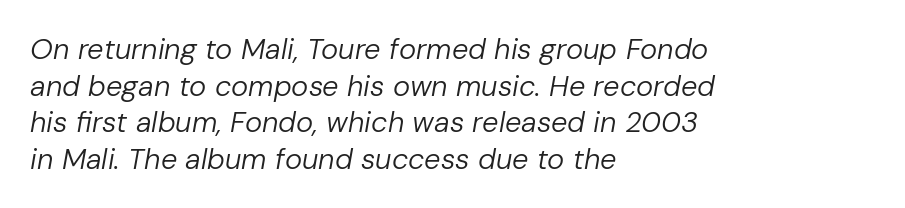
The image shows 29 px regular-weight type, italic (leaning right); set left-aligned, normal line spacing (1.26x), normal letter spacing, not underlined; low stroke contrast and a medium x-height.
